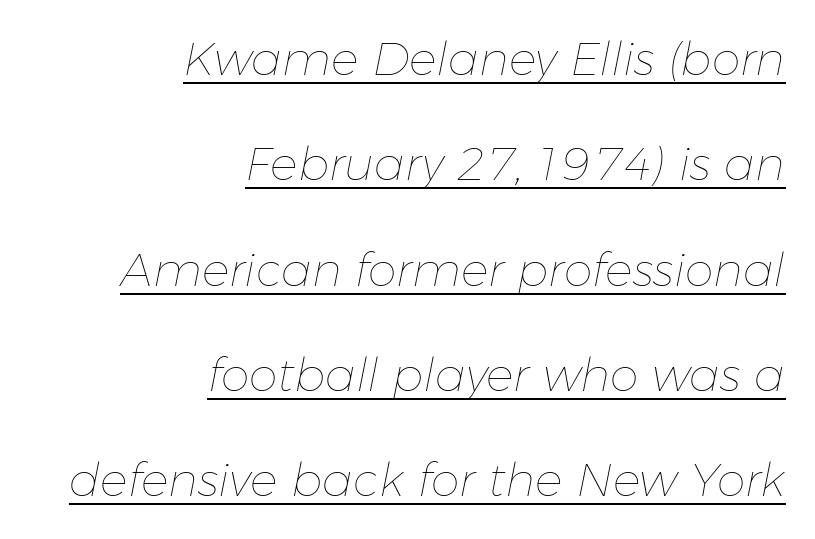
Q: Is the text bold? A: No.
Q: Is the text italic (slanted)? A: Yes, it leans right by about 11 degrees.
Q: Is the text underlined? A: Yes.
Q: How is the paragraph aligned? A: Right-aligned.
Q: Is the spacing between letters normal or unusually wide? A: Normal.
Q: Is the spacing between lines tight, normal or loose? A: Loose.
Q: Width (condensed, normal, or wide)? A: Normal.
Q: Stroke contrast? A: Low.
Q: x-height? A: Medium.
Q: Monospaced? A: No.
